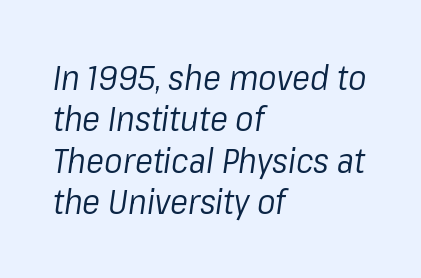
{"italic": "yes", "lean": "right", "slant_degrees": 8, "bold": "no", "weight": "regular", "width": "normal", "stroke_contrast": "low", "x_height": "medium", "monospaced": "no", "underline": "no", "align": "left", "line_spacing_ratio": 1.22, "letter_spacing": "normal", "letter_spacing_em": 0.0, "glyph_px": 34}
